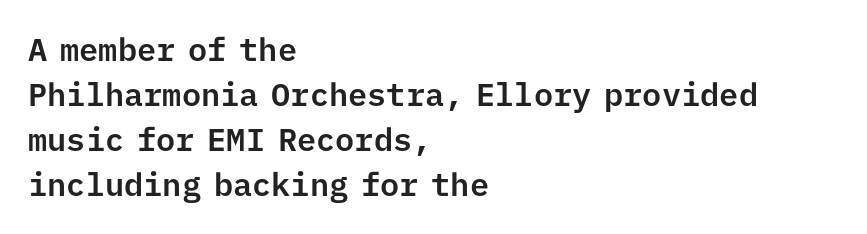
Q: Is the text italic (slanted)? A: No, it is upright.
Q: Is the typeface a serif or a sans-serif typeface? A: Sans-serif.
Q: Is the text underlined? A: No.
Q: How is the paragraph aligned? A: Left-aligned.
Q: Is the spacing between letters normal or unusually wide? A: Normal.
Q: Is the spacing between lines tight, normal or loose? A: Normal.
Q: Width (condensed, normal, or wide)? A: Normal.
Q: Stroke contrast? A: Low.
Q: x-height? A: Medium.
Q: Monospaced? A: Yes.
